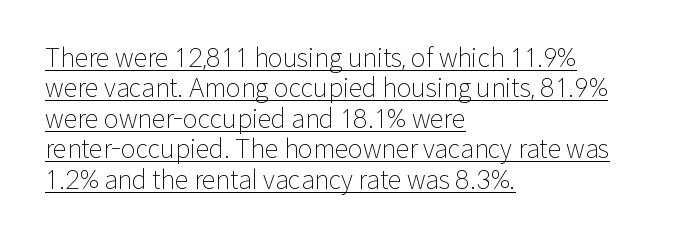
{"italic": "no", "bold": "no", "underline": "yes", "align": "left", "line_spacing_ratio": 1.22, "letter_spacing": "normal", "letter_spacing_em": 0.0, "glyph_px": 25}
